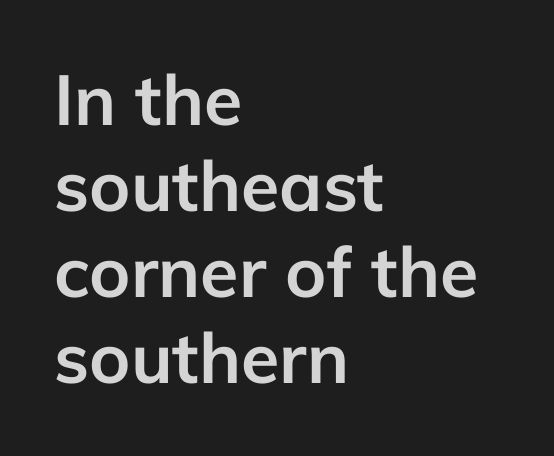
Heft: maximum for text — a bold. The specimen reads as upright at a glance. Nope, no serifs anywhere on these letters. Here the designer chose a conventional face with non-uniform glyph widths. The specimen omits any rule beneath the text block's lines.
